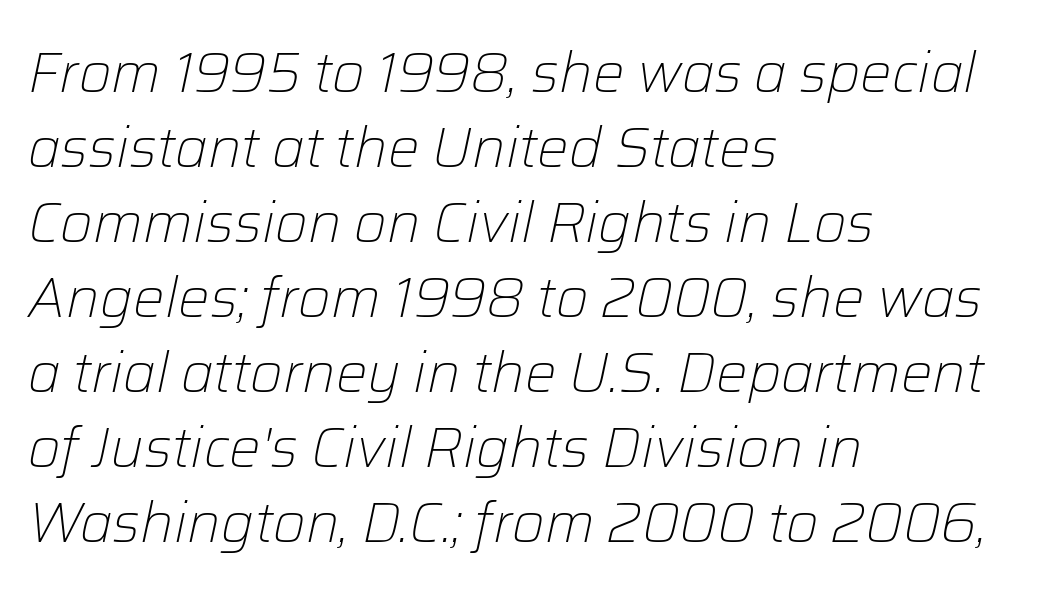
The image shows 56 px light type, italic (leaning right); set left-aligned, normal line spacing (1.34x), normal letter spacing, not underlined; low stroke contrast and a medium x-height.
